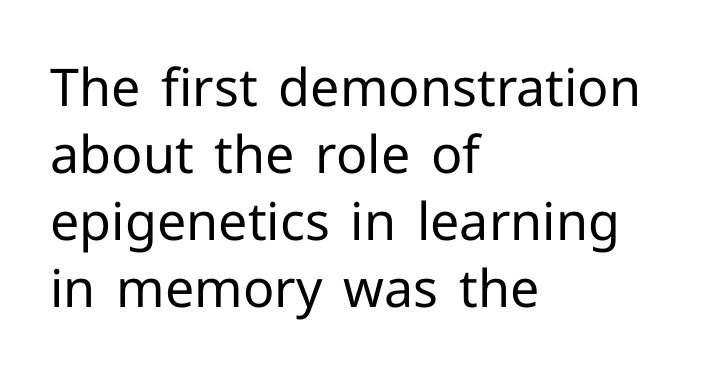
Q: Is the text bold? A: No.
Q: Is the text italic (slanted)? A: No, it is upright.
Q: Is the typeface a serif or a sans-serif typeface? A: Sans-serif.
Q: Is the text underlined? A: No.
Q: How is the paragraph aligned? A: Left-aligned.
Q: Is the spacing between letters normal or unusually wide? A: Normal.
Q: Is the spacing between lines tight, normal or loose? A: Normal.
Q: Width (condensed, normal, or wide)? A: Normal.
Q: Stroke contrast? A: Low.
Q: x-height? A: Medium.
Q: Monospaced? A: No.
